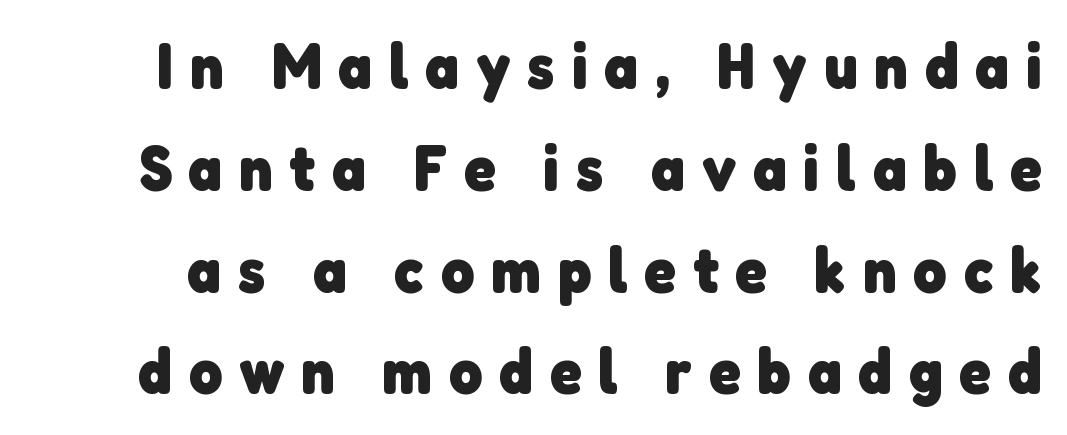
Q: Is the text bold? A: Yes.
Q: Is the typeface a serif or a sans-serif typeface? A: Sans-serif.
Q: Is the text underlined? A: No.
Q: Is the spacing between letters normal or unusually wide? A: Unusually wide.
Q: Is the spacing between lines tight, normal or loose? A: Normal.
Q: Width (condensed, normal, or wide)? A: Normal.
Q: Stroke contrast? A: Low.
Q: x-height? A: Medium.
Q: Monospaced? A: No.
